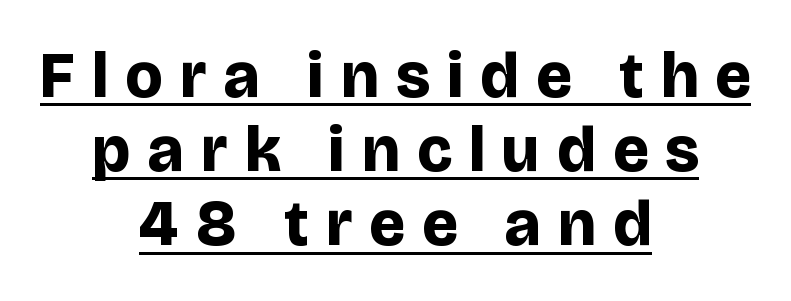
{"serif": "no", "italic": "no", "bold": "yes", "weight": "bold", "width": "normal", "stroke_contrast": "low", "x_height": "large", "monospaced": "no", "underline": "yes", "align": "center", "line_spacing_ratio": 1.16, "letter_spacing": "wide", "letter_spacing_em": 0.27, "glyph_px": 64}
